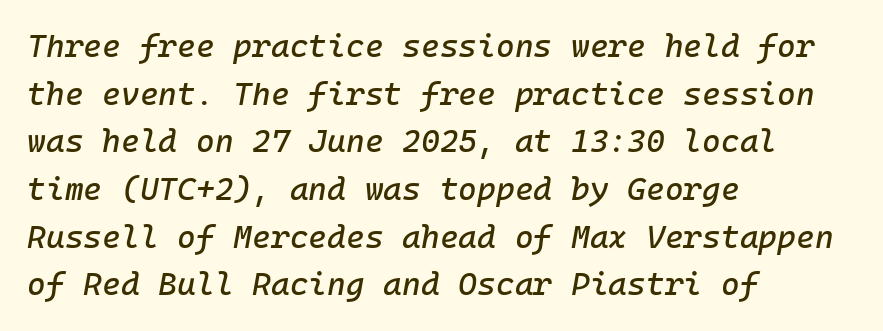
Q: Is the text italic (slanted)? A: Yes, it leans right by about 10 degrees.
Q: Is the text underlined? A: No.
Q: How is the paragraph aligned? A: Left-aligned.
Q: Is the spacing between letters normal or unusually wide? A: Normal.
Q: Is the spacing between lines tight, normal or loose? A: Normal.
Q: Width (condensed, normal, or wide)? A: Normal.
Q: Stroke contrast? A: Low.
Q: x-height? A: Medium.
